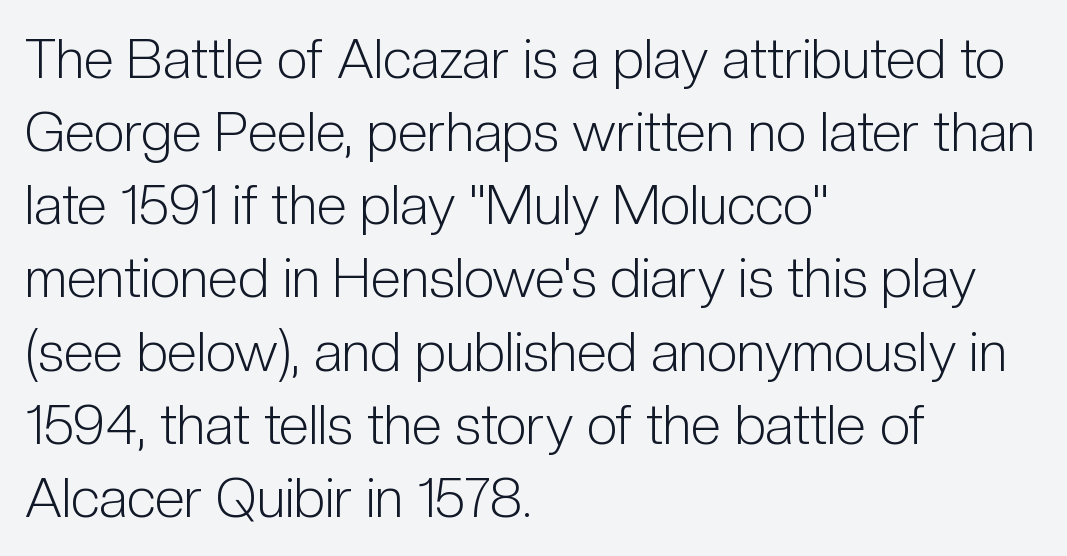
The image shows 55 px light, condensed sans-serif type, upright; set left-aligned, normal line spacing (1.33x), normal letter spacing, not underlined; low stroke contrast and a medium x-height.
